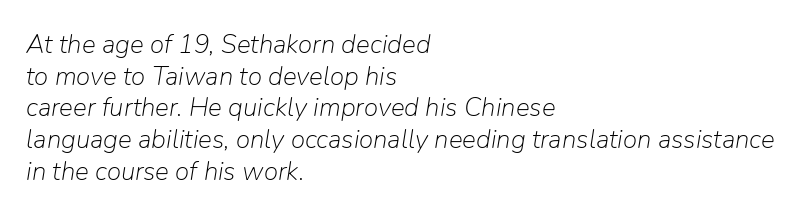
The image shows 26 px text type, italic (leaning right); set left-aligned, line spacing 1.22x, normal letter spacing, not underlined.
